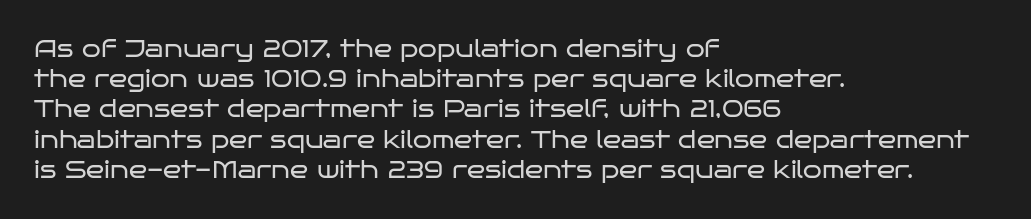
The image shows 24 px text type, upright; set left-aligned, normal line spacing (1.26x), normal letter spacing, not underlined.
